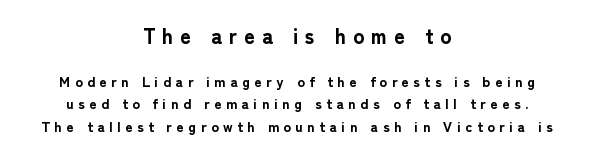
The image shows 21 px bold type, upright; set centered, normal line spacing (1.62x), unusually wide letter spacing (+0.33 em), not underlined; the first (top) block is 1.5x larger.
